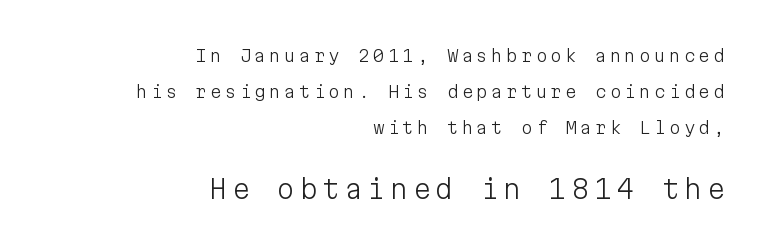
{"italic": "no", "bold": "no", "underline": "no", "align": "right", "line_spacing": "loose", "line_spacing_ratio": 2.11, "larger_block": "second", "size_ratio": 1.53, "glyph_px": 26}
